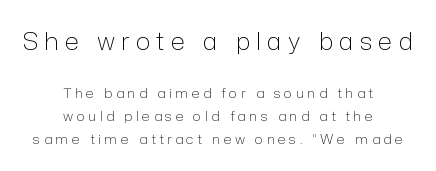
{"italic": "no", "bold": "no", "underline": "no", "align": "center", "line_spacing": "normal", "line_spacing_ratio": 1.62, "letter_spacing": "wide", "letter_spacing_em": 0.24, "larger_block": "first", "size_ratio": 1.79, "glyph_px": 25}
